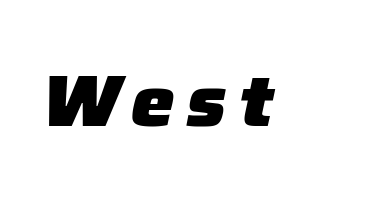
The image shows 73 px heavy type, italic (leaning right); set not underlined; low stroke contrast and a medium x-height.
